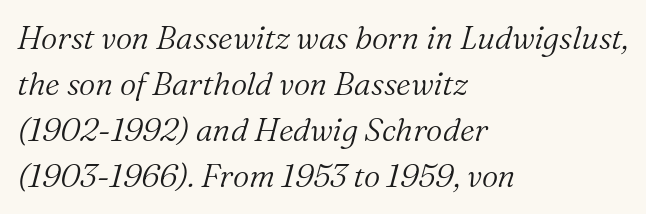
The image shows 32 px light serif type, italic (leaning right); set left-aligned, normal line spacing (1.44x), normal letter spacing, not underlined; medium stroke contrast and a medium x-height.
